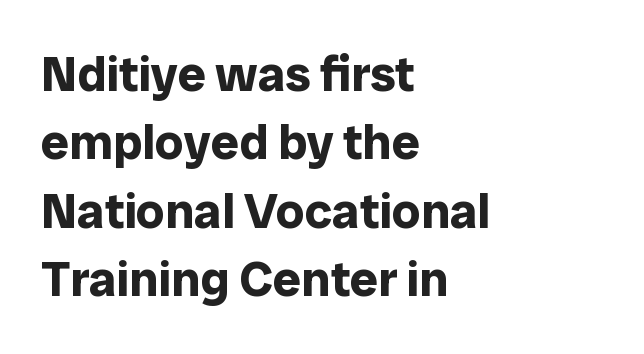
This sample has the flowing, uneven cadence of proportional lettering. The lines are quadded left. Thick stems and heavy bowls — unmistakably bold. Caption: standard tracking, unaltered. Font category for this specimen: sans-serif. Descenders are the only things crossing below the line.
